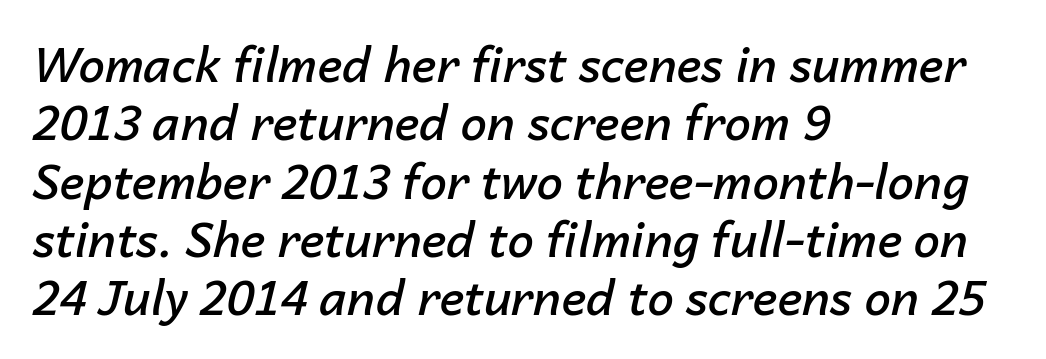
Q: Is the text bold? A: Semi-bold.
Q: Is the text italic (slanted)? A: Yes, it leans right by about 14 degrees.
Q: Is the text underlined? A: No.
Q: How is the paragraph aligned? A: Left-aligned.
Q: Is the spacing between letters normal or unusually wide? A: Normal.
Q: Width (condensed, normal, or wide)? A: Normal.
Q: Stroke contrast? A: Low.
Q: x-height? A: Medium.
Q: Monospaced? A: No.
